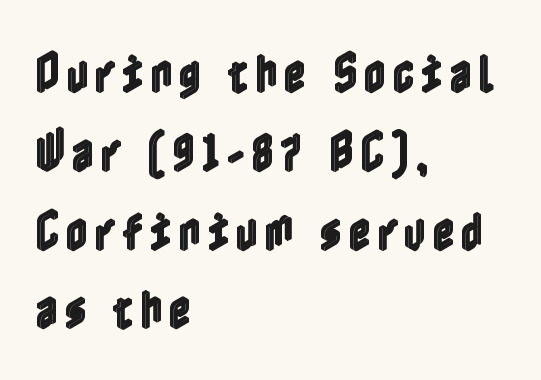
The image shows 44 px condensed type, upright; set left-aligned, line spacing 1.79x, not underlined; a medium x-height.
